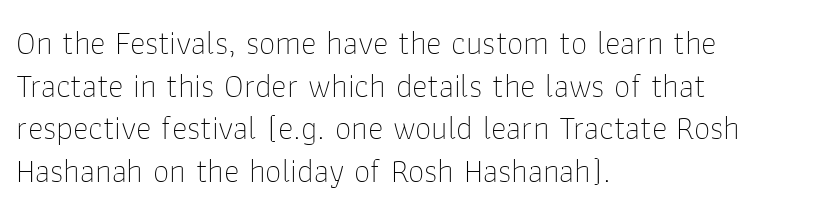
Is this a fixed-width face? No — the glyphs have proportional, varying widths. The line texture is even and compact thanks to regular tracking. Reading down the column, the eye jumps a familiar distance to each next line. Summary of weight: not heavy and not bold.
